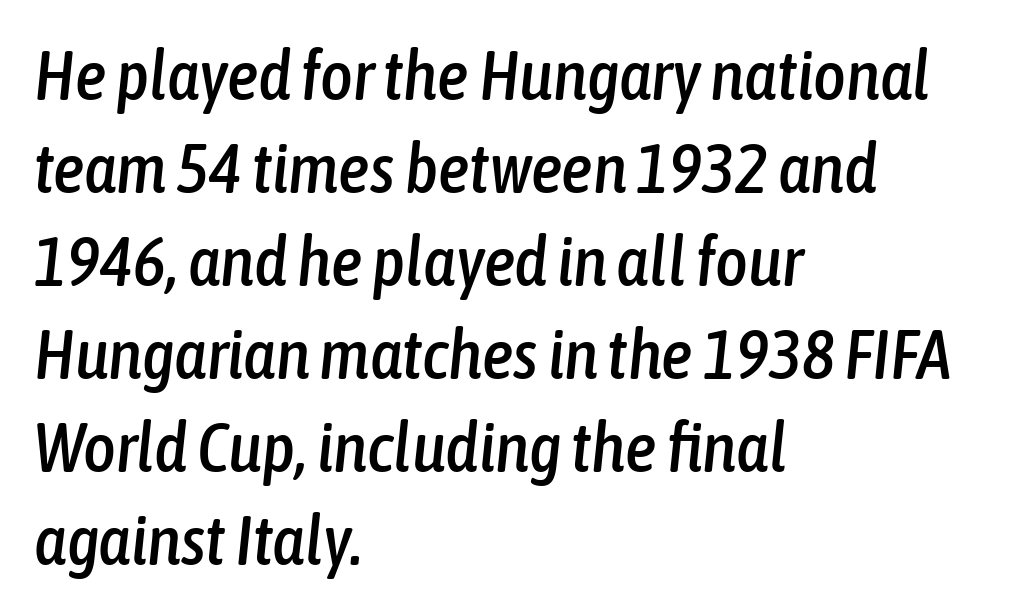
The image shows 70 px condensed type, italic (leaning right); set left-aligned, normal line spacing (1.33x), normal letter spacing, not underlined; low stroke contrast and a medium x-height.
